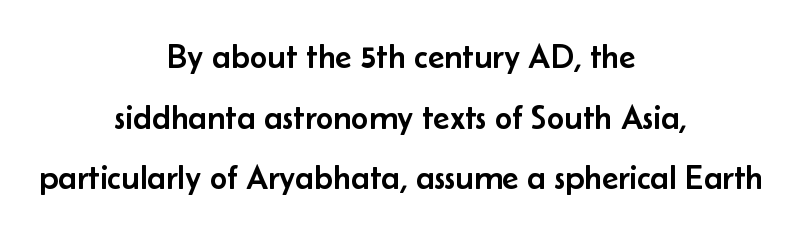
Typographically, this falls in the sans-serif category. There is no visible air inserted between adjacent glyphs. You can tell it's not italic because the verticals are truly vertical. This rendering features lettering with no underline.
